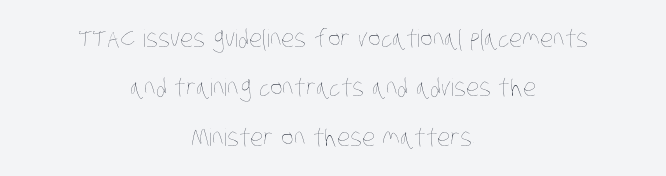
Q: Is the text bold? A: No.
Q: Is the text underlined? A: No.
Q: How is the paragraph aligned? A: Centered.
Q: Is the spacing between letters normal or unusually wide? A: Normal.
Q: Is the spacing between lines tight, normal or loose? A: Loose.
